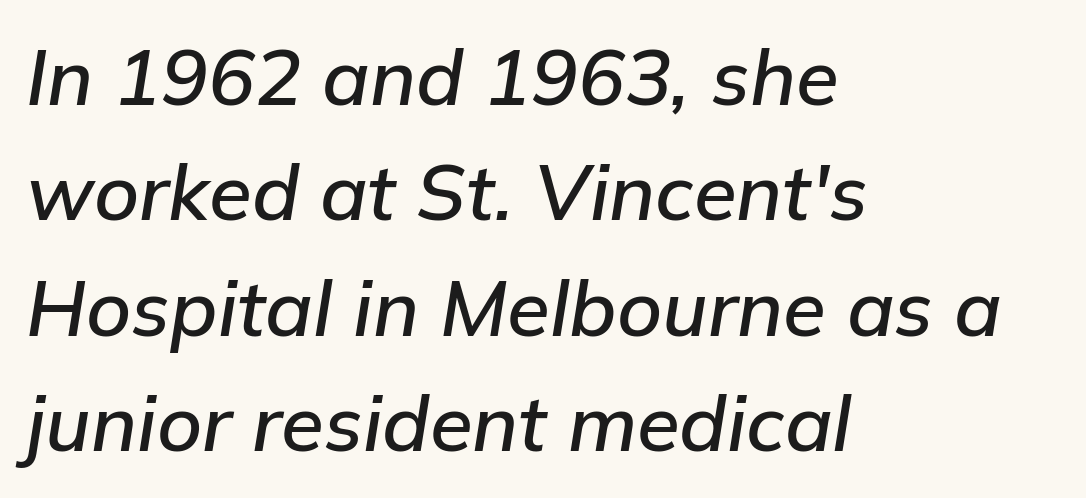
{"italic": "yes", "lean": "right", "slant_degrees": 9, "width": "normal", "stroke_contrast": "low", "x_height": "medium", "monospaced": "no", "underline": "no", "align": "left", "line_spacing": "normal", "line_spacing_ratio": 1.48, "letter_spacing": "normal", "letter_spacing_em": 0.0, "glyph_px": 78}
